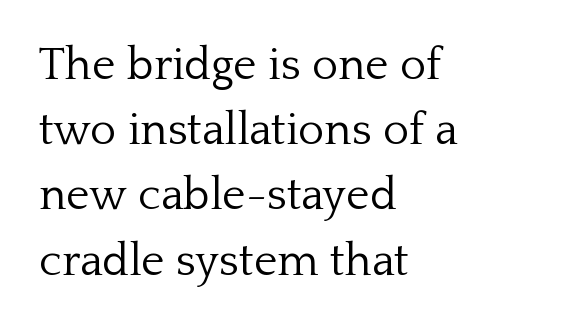
The image shows 45 px light serif type, upright; set left-aligned, normal line spacing (1.45x), normal letter spacing, not underlined; low stroke contrast and a medium x-height.
